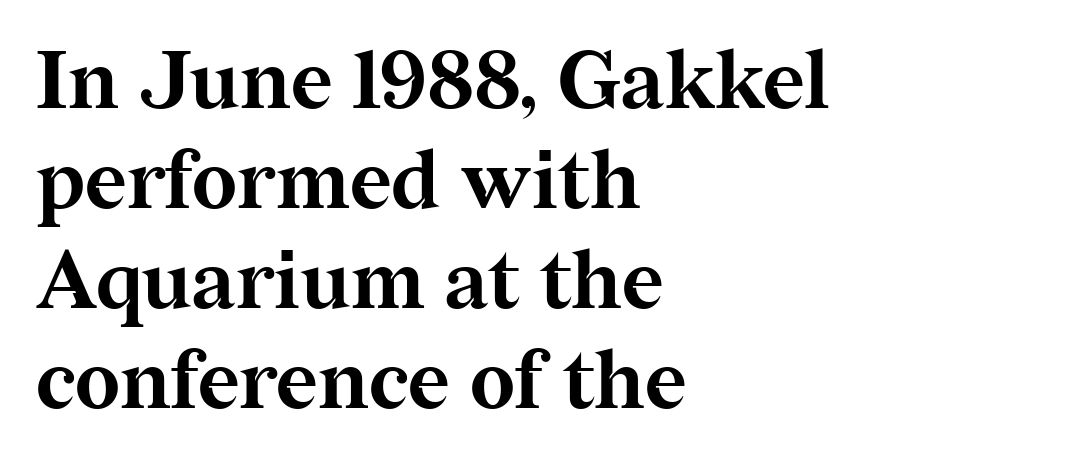
This rendering leaves character spacing at its baseline value. Horizontally, the lines are justified to the leading edge only. The rendering shows small feet on the letterforms — a serif design. Plain, unruled lines of type. The passage shown is typed in a proportional face where columns would drift.
